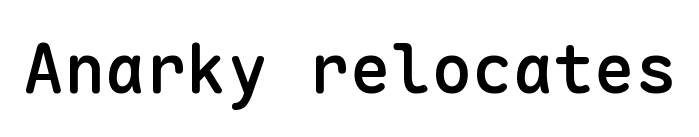
Q: Is the text bold? A: Semi-bold.
Q: Is the text italic (slanted)? A: No, it is upright.
Q: Is the typeface a serif or a sans-serif typeface? A: Sans-serif.
Q: Is the text underlined? A: No.
Q: Is the spacing between letters normal or unusually wide? A: Normal.
Q: Width (condensed, normal, or wide)? A: Normal.
Q: Stroke contrast? A: Low.
Q: x-height? A: Medium.
Q: Monospaced? A: Yes.
